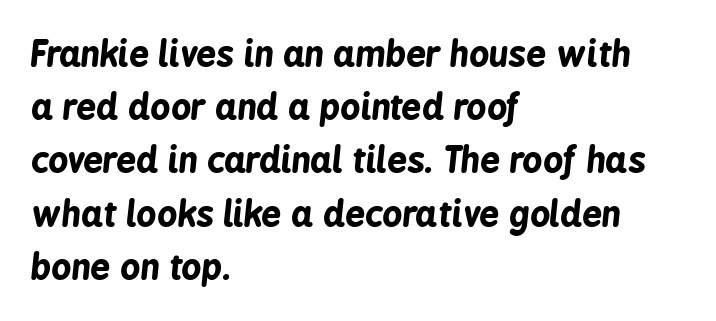
Q: Is the text bold? A: Yes.
Q: Is the text italic (slanted)? A: Yes, it leans right by about 6 degrees.
Q: Is the text underlined? A: No.
Q: How is the paragraph aligned? A: Left-aligned.
Q: Is the spacing between letters normal or unusually wide? A: Normal.
Q: Is the spacing between lines tight, normal or loose? A: Normal.
Q: Width (condensed, normal, or wide)? A: Condensed.
Q: Stroke contrast? A: Low.
Q: x-height? A: Medium.
Q: Monospaced? A: No.
